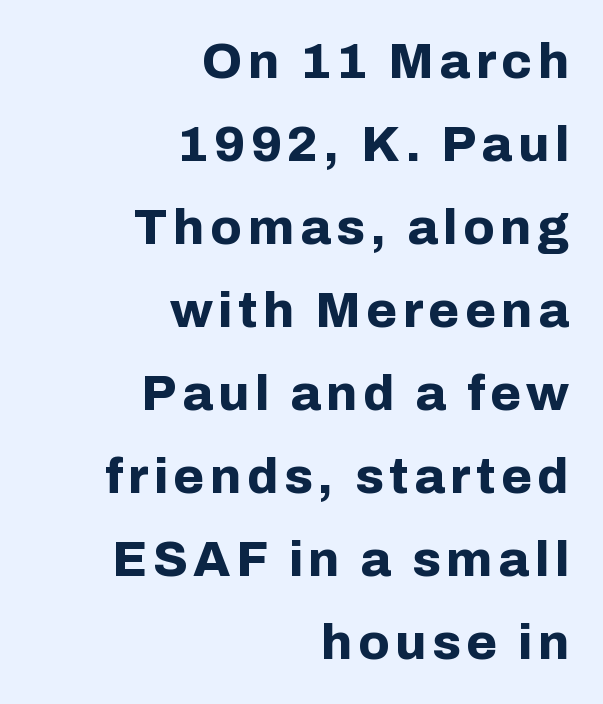
{"serif": "no", "italic": "no", "bold": "yes", "weight": "bold", "width": "normal", "stroke_contrast": "low", "x_height": "medium", "monospaced": "no", "underline": "no", "align": "right", "line_spacing": "normal", "line_spacing_ratio": 1.66, "glyph_px": 50}
